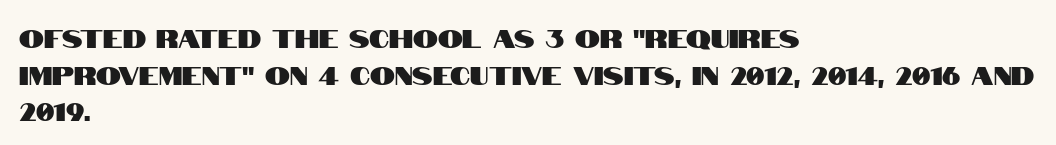
Q: Is the text italic (slanted)? A: No, it is upright.
Q: Is the text underlined? A: No.
Q: How is the paragraph aligned? A: Left-aligned.
Q: Is the spacing between letters normal or unusually wide? A: Normal.
Q: Is the spacing between lines tight, normal or loose? A: Normal.
